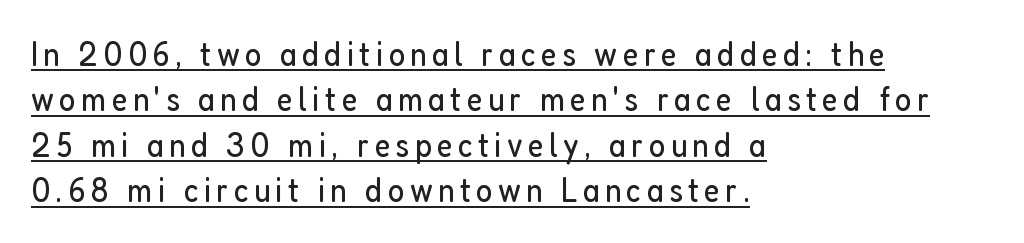
Compared with a centered layout, this one pins lines to the left instead. Quick note: not italic, upright. Looks like someone drew a line under every word here. The typesetting does not lean heavy: it is not bold. The text was rendered using a sans face with plain stroke endings.
